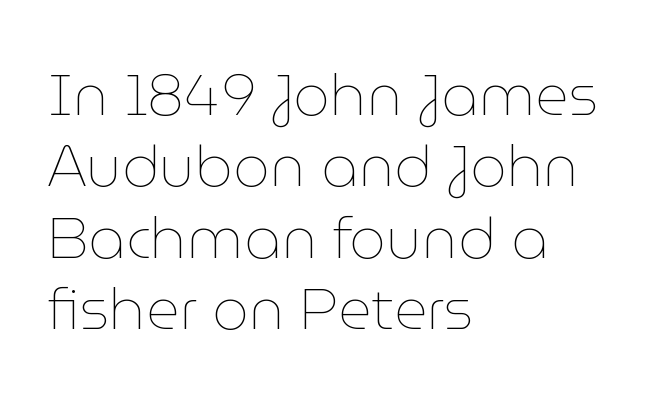
Q: Is the text bold? A: No.
Q: Is the text italic (slanted)? A: No, it is upright.
Q: Is the text underlined? A: No.
Q: How is the paragraph aligned? A: Left-aligned.
Q: Is the spacing between letters normal or unusually wide? A: Normal.
Q: Width (condensed, normal, or wide)? A: Normal.
Q: Stroke contrast? A: Low.
Q: x-height? A: Medium.
Q: Monospaced? A: No.
